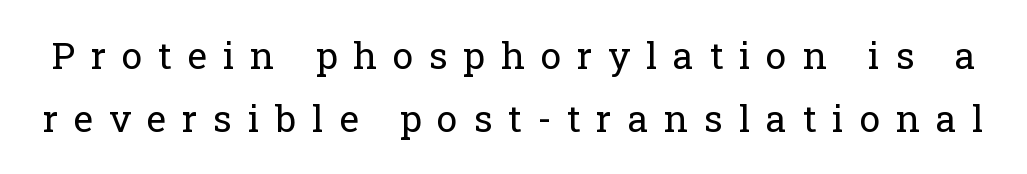
The image shows 37 px regular-weight serif type, upright; set line spacing 1.71x, unusually wide letter spacing (+0.43 em), not underlined; low stroke contrast and a medium x-height.
